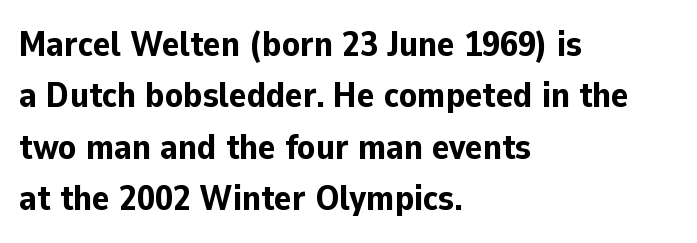
{"serif": "no", "italic": "no", "bold": "yes", "weight": "bold", "width": "normal", "stroke_contrast": "low", "x_height": "medium", "monospaced": "no", "underline": "no", "align": "left", "line_spacing": "normal", "line_spacing_ratio": 1.43, "letter_spacing": "normal", "letter_spacing_em": 0.0, "glyph_px": 36}
